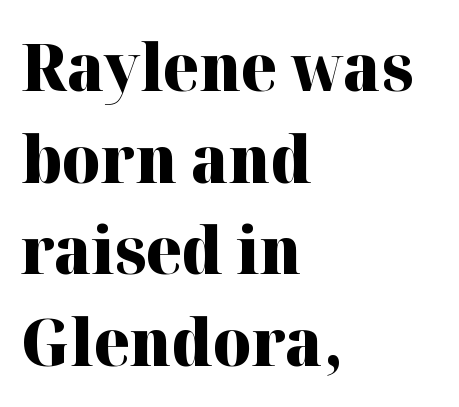
The image shows 65 px heavy serif type, upright; set left-aligned, normal line spacing (1.41x), normal letter spacing, not underlined; high stroke contrast and a medium x-height.
